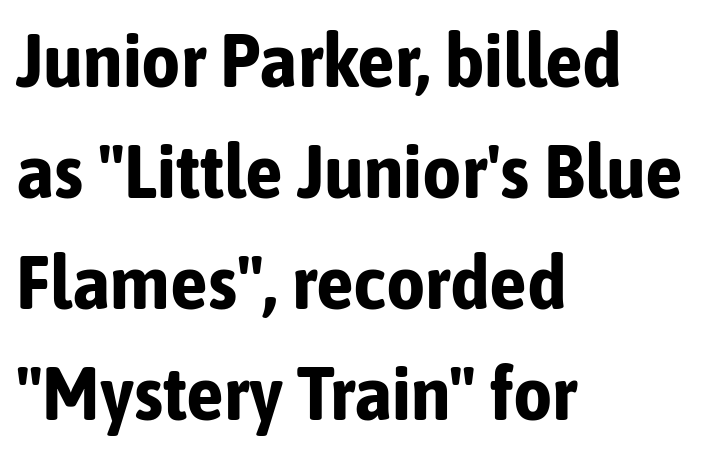
Typesetter's note: full bold, strokes at maximum text heaviness. Varying glyph widths throughout — classic text-font behaviour. Casual observation: everything's shoved over to the left. The strip under each line holds only bare page. Look at the bottom of the vertical strokes: they stop flat, with no serifs.
